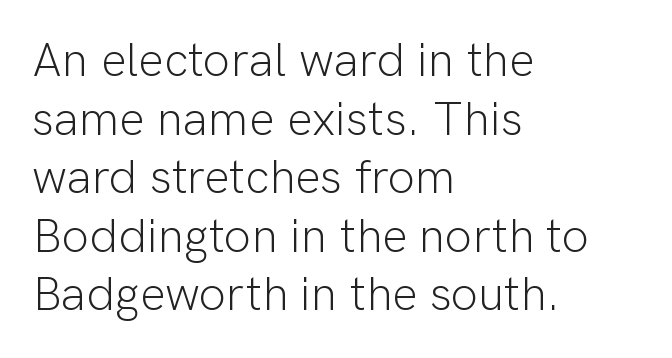
The image shows 48 px light sans-serif type, upright; set left-aligned, line spacing 1.22x, normal letter spacing, not underlined; low stroke contrast and a medium x-height.
